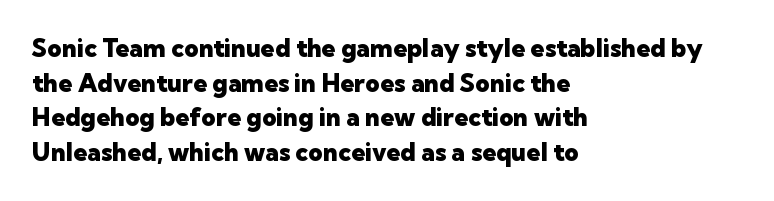
The image shows 25 px bold type, upright; set left-aligned, normal line spacing (1.39x), normal letter spacing, not underlined.
